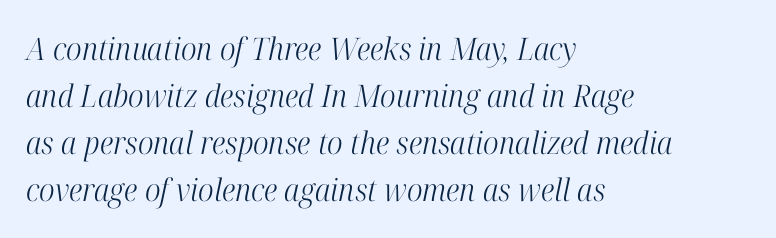
The image shows 31 px light, condensed serif type, italic (leaning right); set left-aligned, normal line spacing (1.52x), normal letter spacing, not underlined; high stroke contrast and a medium x-height.
